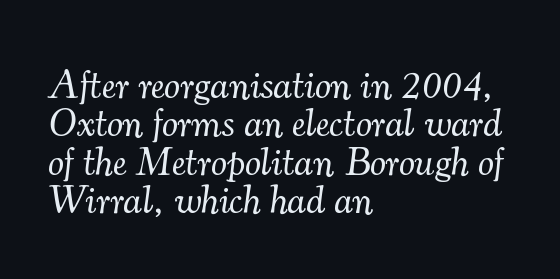
The image shows 40 px light serif type, italic (leaning right); set left-aligned, tight line spacing (0.96x), normal letter spacing, not underlined; medium stroke contrast and a small x-height.
